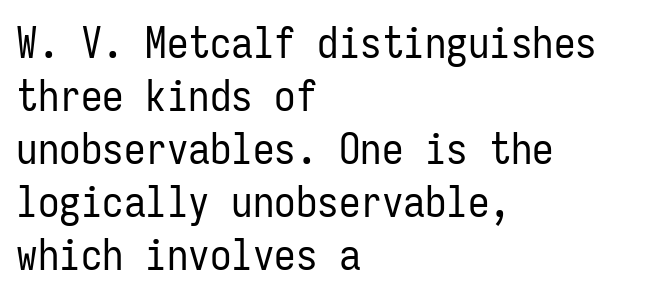
Q: Is the text bold? A: No.
Q: Is the text italic (slanted)? A: No, it is upright.
Q: Is the typeface a serif or a sans-serif typeface? A: Sans-serif.
Q: Is the text underlined? A: No.
Q: How is the paragraph aligned? A: Left-aligned.
Q: Is the spacing between letters normal or unusually wide? A: Normal.
Q: Width (condensed, normal, or wide)? A: Condensed.
Q: Stroke contrast? A: Low.
Q: x-height? A: Medium.
Q: Monospaced? A: Yes.
